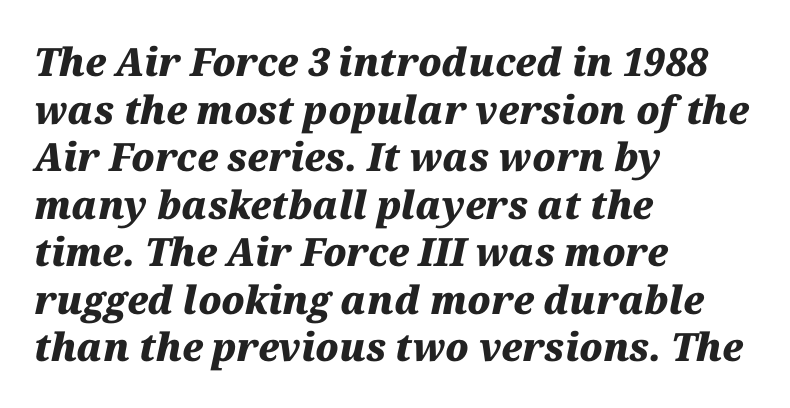
The line texture is even and compact thanks to regular tracking. How heavy is the stroke? Heavy — this is a bold. In CSS terms this would be text-align: left. A clean baseline with only descenders dipping below it. Proportional: the letters do not fall into vertical columns.
